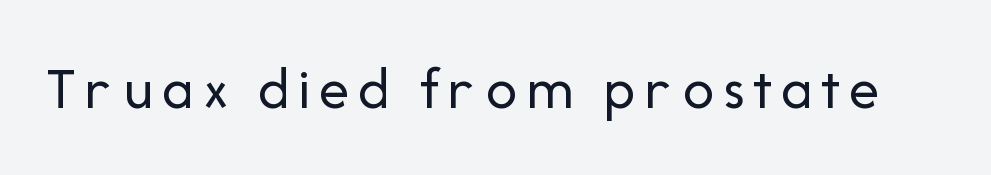
Q: Is the text bold? A: No.
Q: Is the text italic (slanted)? A: No, it is upright.
Q: Is the typeface a serif or a sans-serif typeface? A: Sans-serif.
Q: Is the text underlined? A: No.
Q: Width (condensed, normal, or wide)? A: Normal.
Q: Stroke contrast? A: Low.
Q: x-height? A: Medium.
Q: Monospaced? A: No.
